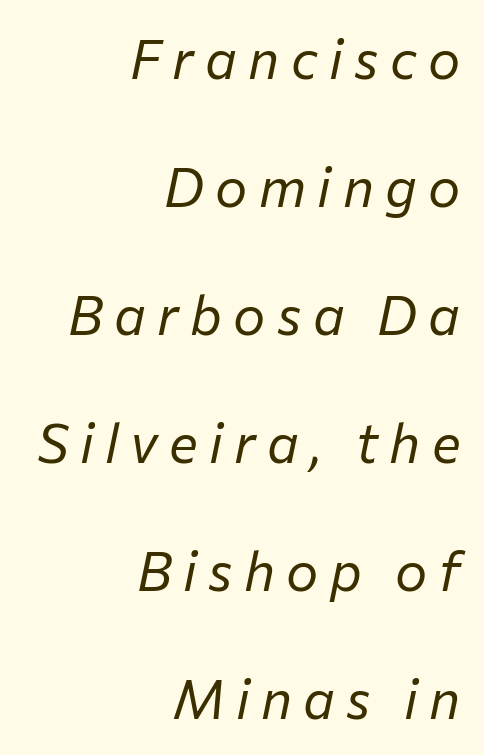
The gap between lines stays unmarked. The font sits on the lighter half of the weight spectrum, regular included. Is the type slanted? Yes — the strokes lean at a clear angle. Words appear elongated and porous because spacing is wide. The designer dialed line spacing up above the default.
